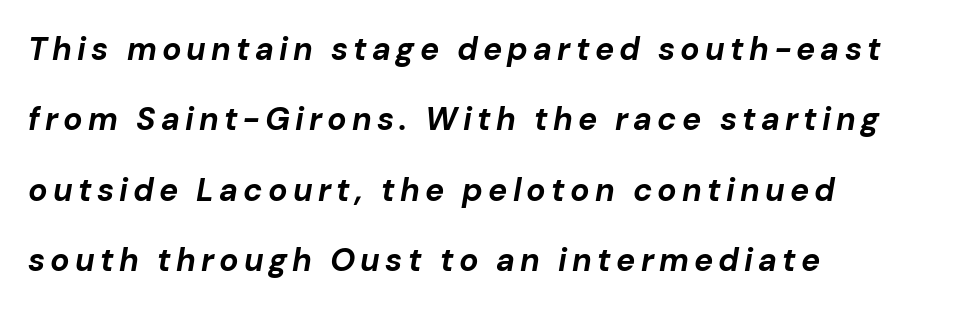
{"italic": "yes", "lean": "right", "slant_degrees": 10, "bold": "yes", "weight": "bold", "width": "normal", "stroke_contrast": "low", "x_height": "medium", "monospaced": "no", "underline": "no", "align": "left", "line_spacing": "loose", "line_spacing_ratio": 2.2, "glyph_px": 32}
